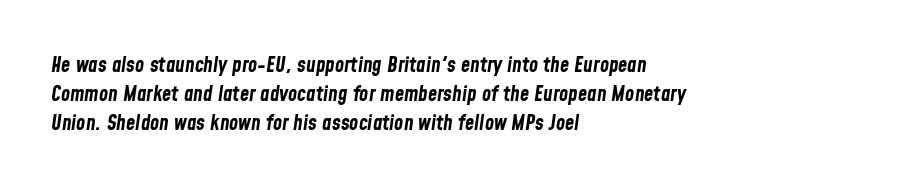
The image shows 21 px bold type, italic (leaning right); set left-aligned, normal line spacing (1.38x), normal letter spacing, not underlined.
